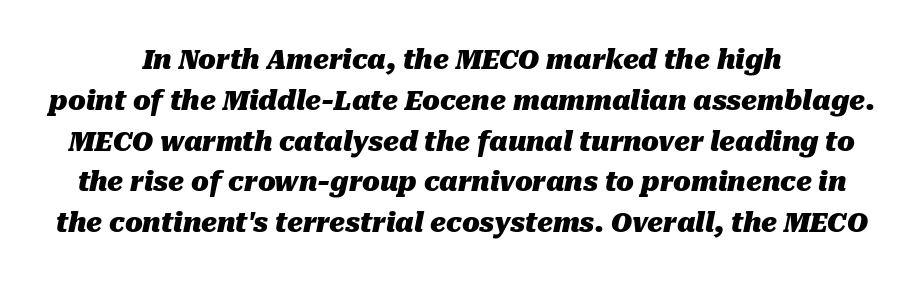
On the weight axis this lands at bold, roughly 700. This rendering features lettering with no underline. Vertical spacing — default. Posture: slanted. What stands out about the letter spacing? Nothing — it is the standard amount.
